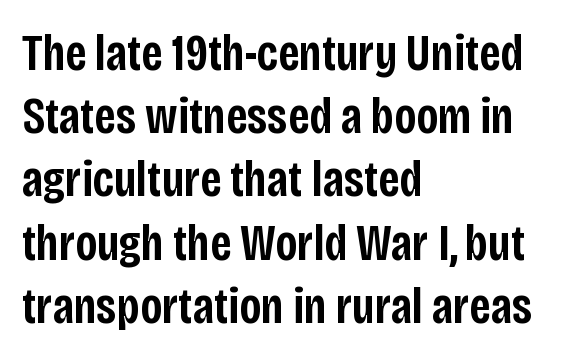
The image shows 51 px semibold, condensed sans-serif type, upright; set left-aligned, line spacing 1.24x, normal letter spacing, not underlined; low stroke contrast and a large x-height.
